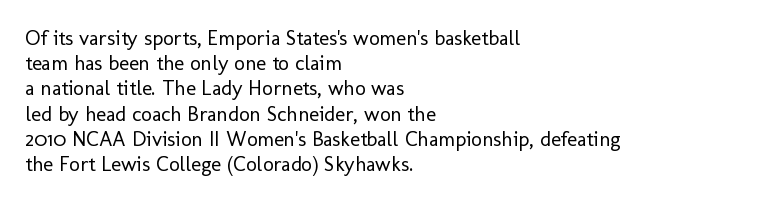
Q: Is the text bold? A: No.
Q: Is the text italic (slanted)? A: No, it is upright.
Q: Is the text underlined? A: No.
Q: How is the paragraph aligned? A: Left-aligned.
Q: Is the spacing between letters normal or unusually wide? A: Normal.
